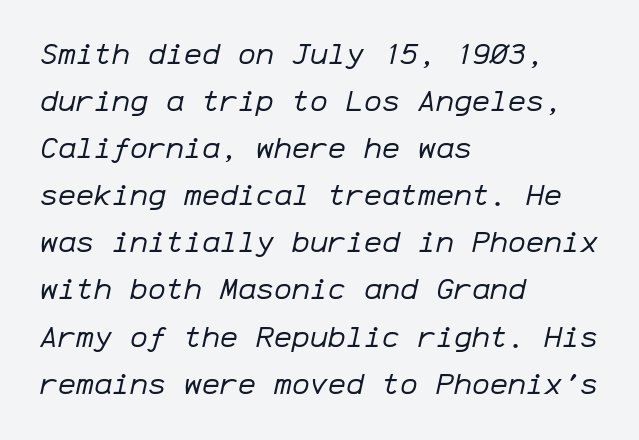
The letters march in equal steps, a hallmark of fixed-pitch type. These lines sit exactly where default settings would place them. Emphasis-style slanted type is in use. Only glyphs here, with clear space below each row.
